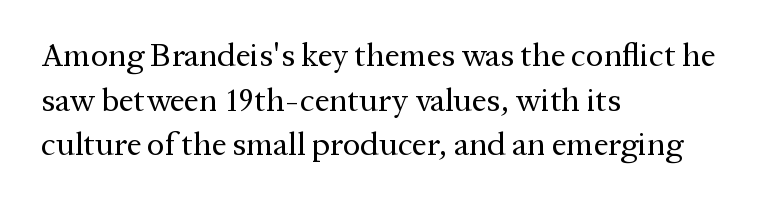
Q: Is the text bold? A: No.
Q: Is the text italic (slanted)? A: No, it is upright.
Q: Is the typeface a serif or a sans-serif typeface? A: Serif.
Q: Is the text underlined? A: No.
Q: How is the paragraph aligned? A: Left-aligned.
Q: Is the spacing between letters normal or unusually wide? A: Normal.
Q: Is the spacing between lines tight, normal or loose? A: Normal.
Q: Width (condensed, normal, or wide)? A: Normal.
Q: Stroke contrast? A: Medium.
Q: x-height? A: Medium.
Q: Monospaced? A: No.
